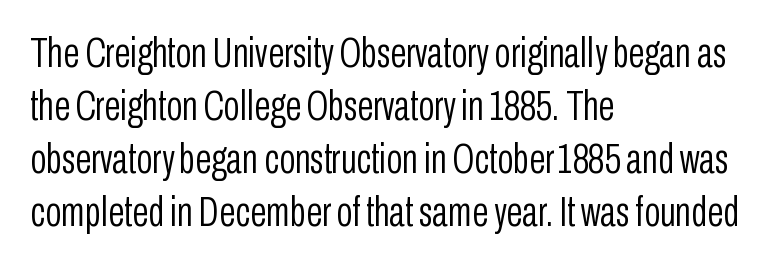
The image shows 42 px light, condensed sans-serif type, upright; set left-aligned, normal line spacing (1.26x), normal letter spacing, not underlined; low stroke contrast and a medium x-height.
